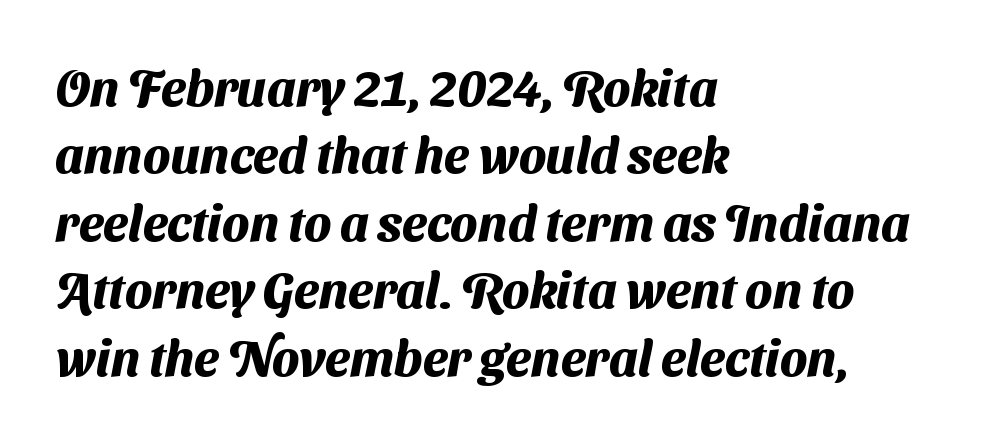
{"serif": "no", "bold": "yes", "weight": "heavy", "width": "normal", "stroke_contrast": "medium", "x_height": "medium", "monospaced": "no", "underline": "no", "align": "left", "line_spacing": "normal", "line_spacing_ratio": 1.35, "letter_spacing": "normal", "letter_spacing_em": 0.0, "glyph_px": 50}
